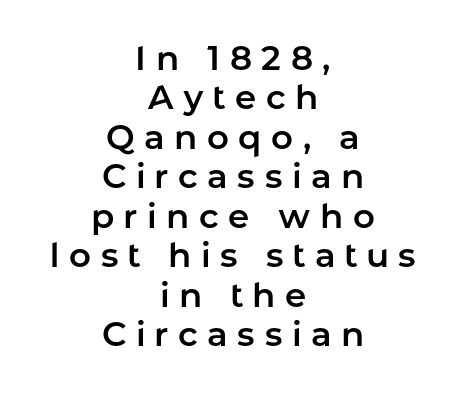
{"serif": "no", "italic": "no", "width": "normal", "stroke_contrast": "low", "x_height": "medium", "monospaced": "no", "underline": "no", "align": "center", "line_spacing_ratio": 1.16, "letter_spacing": "wide", "letter_spacing_em": 0.28, "glyph_px": 34}
